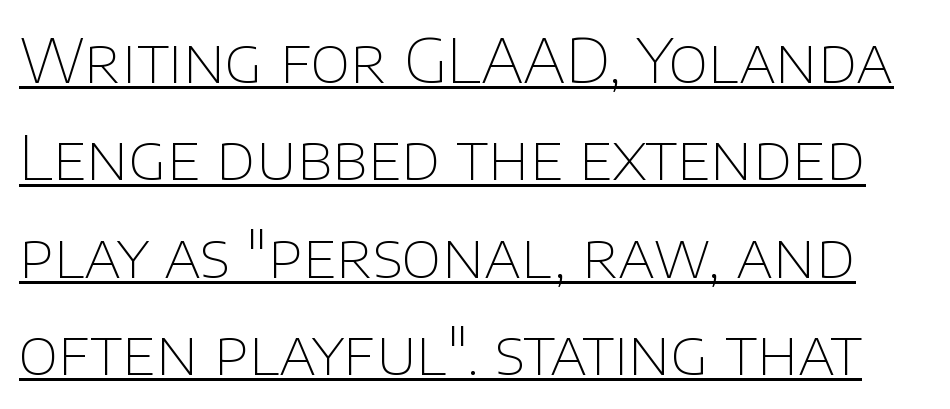
Nope, no serifs anywhere on these letters. In terms of posture, this sample is upright. Varying glyph widths throughout — classic text-font behaviour. This sample carries an underscore along the baseline area. No extra tracking has been applied to these lines. A normal amount of white space separates one row of letters from the next.
